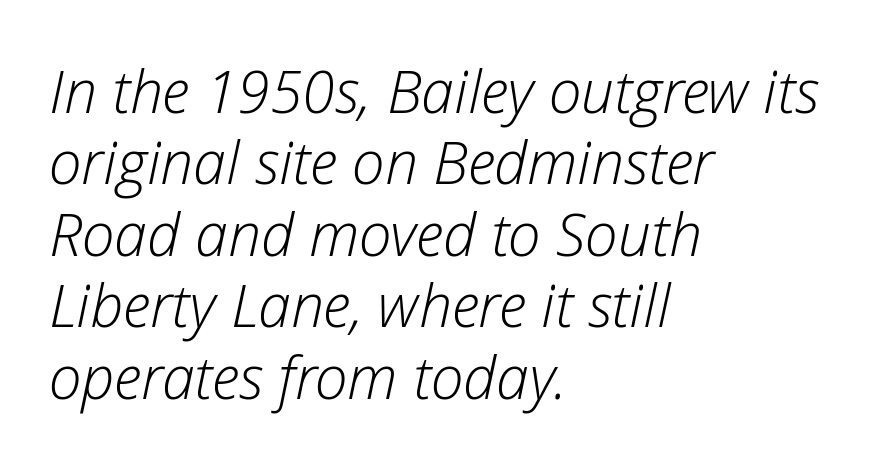
{"italic": "yes", "lean": "right", "slant_degrees": 12, "bold": "no", "weight": "light", "width": "normal", "stroke_contrast": "low", "x_height": "medium", "monospaced": "no", "underline": "no", "align": "left", "line_spacing_ratio": 1.21, "letter_spacing": "normal", "letter_spacing_em": 0.0, "glyph_px": 59}
